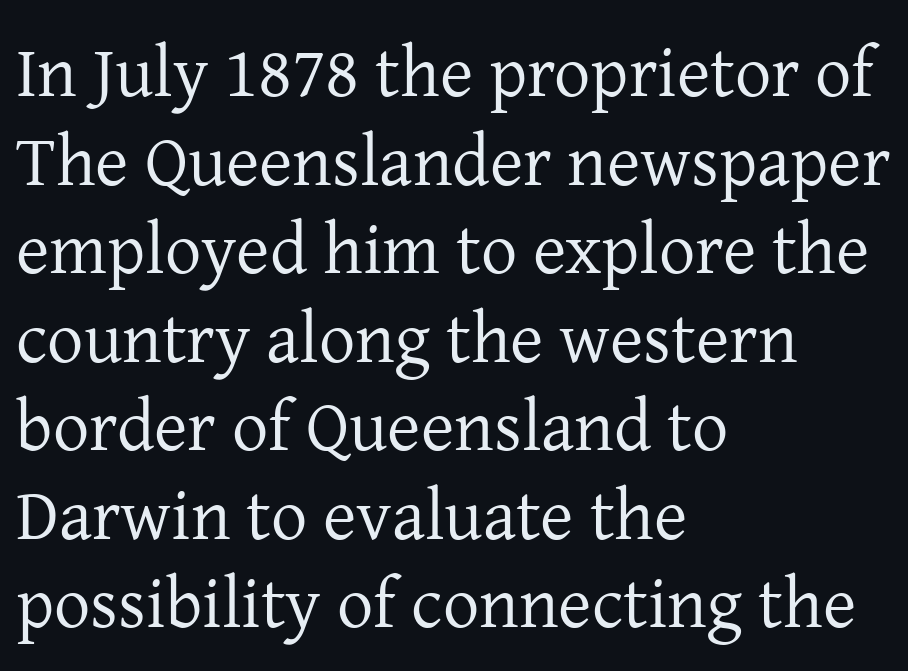
{"serif": "yes", "italic": "no", "bold": "no", "weight": "regular", "width": "normal", "stroke_contrast": "low", "x_height": "medium", "monospaced": "no", "underline": "no", "align": "left", "line_spacing_ratio": 1.23, "letter_spacing": "normal", "letter_spacing_em": 0.0, "glyph_px": 72}
